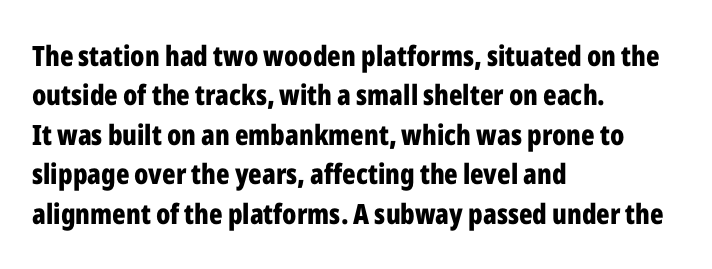
{"serif": "no", "italic": "no", "bold": "yes", "weight": "bold", "width": "condensed", "stroke_contrast": "low", "x_height": "medium", "monospaced": "no", "underline": "no", "align": "left", "line_spacing": "normal", "line_spacing_ratio": 1.41, "letter_spacing": "normal", "letter_spacing_em": 0.0, "glyph_px": 28}
